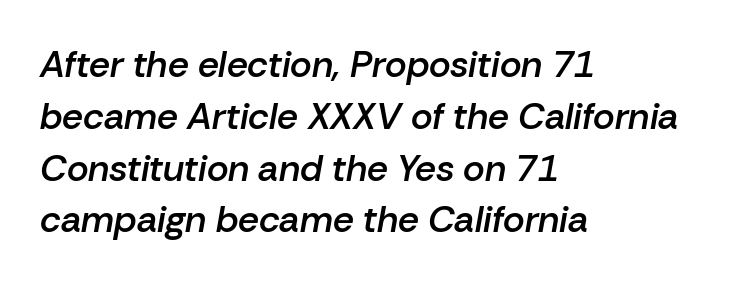
This sample uses an oblique cut, with every glyph tilted off the vertical. How would I describe the line gaps? Plain and ordinary. Only glyphs here, with clear space below each row. Short and long lines alike share a common starting point at left.
